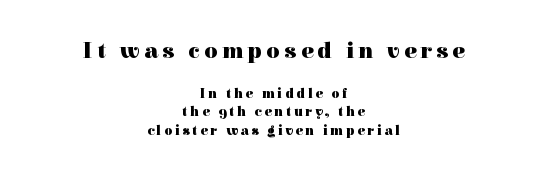
The image shows 23 px bold type, upright; set centered, normal line spacing (1.3x), not underlined; the first (top) block is 1.64x larger.
